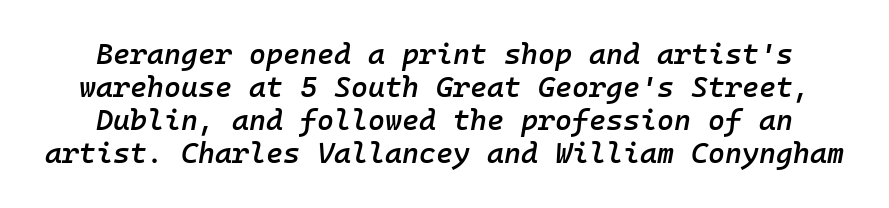
{"italic": "yes", "lean": "right", "slant_degrees": 10, "bold": "semi", "weight": "semibold", "width": "normal", "stroke_contrast": "low", "x_height": "medium", "monospaced": "yes", "underline": "no", "line_spacing": "tight", "line_spacing_ratio": 1.14, "letter_spacing": "normal", "letter_spacing_em": 0.0, "glyph_px": 29}
